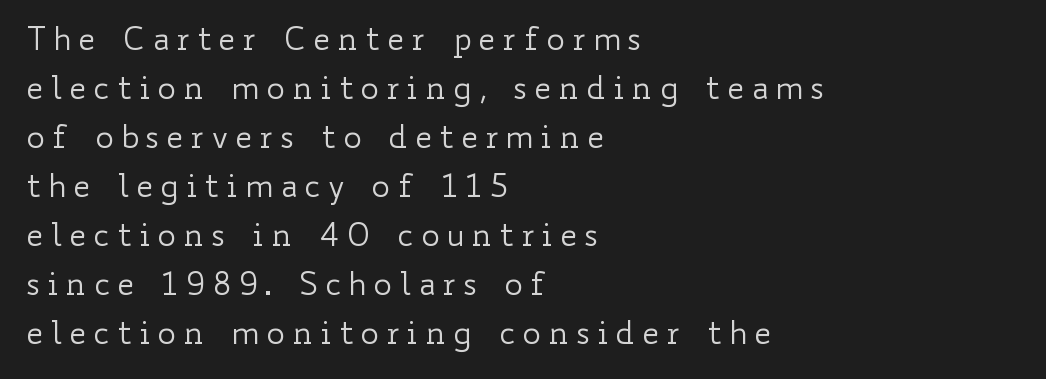
Teacher's note: observe the even left margin — that is flush-left alignment. Quick note: interline space is typical. The type sits square on the baseline with zero lean. This sample has the flowing, uneven cadence of proportional lettering. On a weight scale, this lands at 450 or below. Any mark beneath the type? The region is blank.
